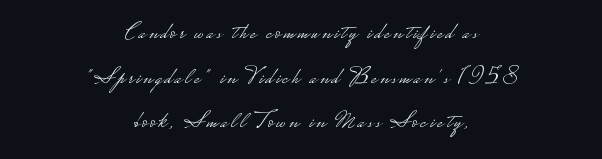
Underlining? Definitely not there. Vertical stems look standard width or narrower in stroke. Horizontally, the lines are justified to the midpoint only.
